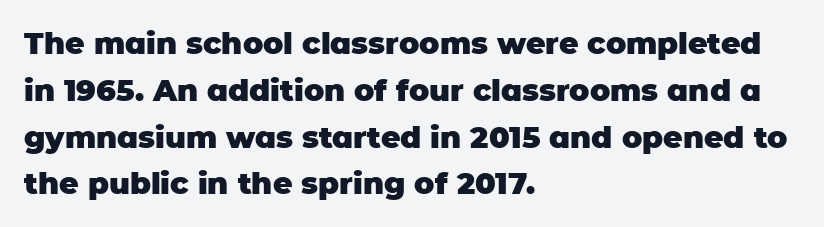
Q: Is the text bold? A: Yes.
Q: Is the text italic (slanted)? A: No, it is upright.
Q: Is the typeface a serif or a sans-serif typeface? A: Sans-serif.
Q: Is the text underlined? A: No.
Q: How is the paragraph aligned? A: Left-aligned.
Q: Is the spacing between letters normal or unusually wide? A: Normal.
Q: Is the spacing between lines tight, normal or loose? A: Normal.
Q: Width (condensed, normal, or wide)? A: Normal.
Q: Stroke contrast? A: Low.
Q: x-height? A: Large.
Q: Monospaced? A: No.
